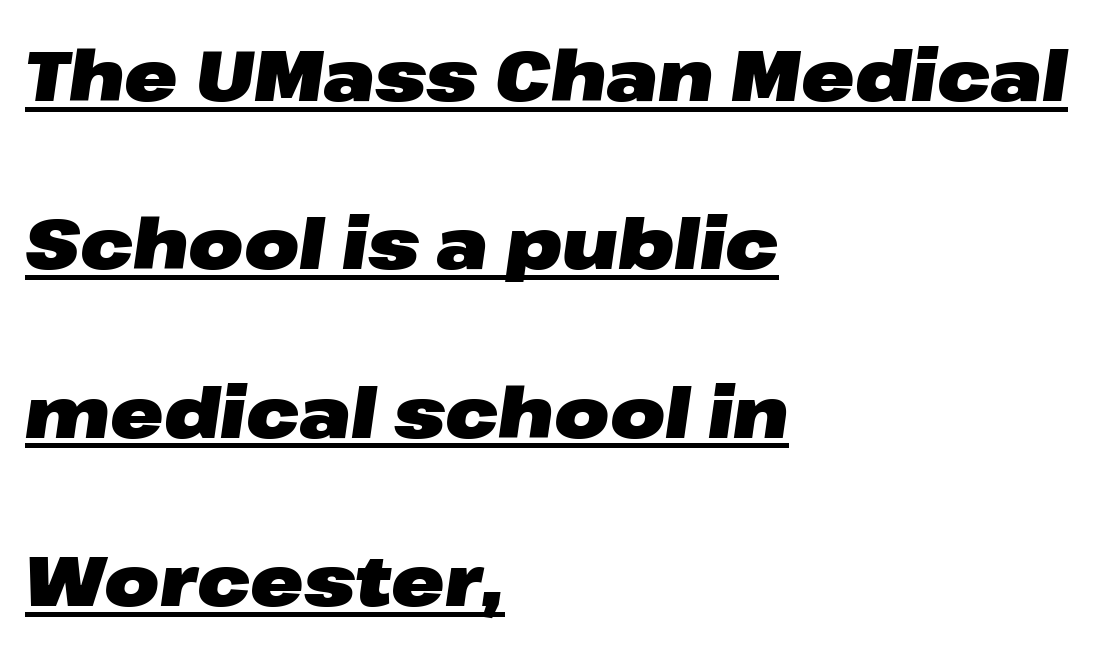
Tracking value appears to be zero — textbook default spacing. Do the characters align in a grid? No, the font is proportional. Where is the straight margin? On the left. The font is running at its bold setting. The lettering is marked with a stroke running underneath it. Designer's note — italics engaged.
